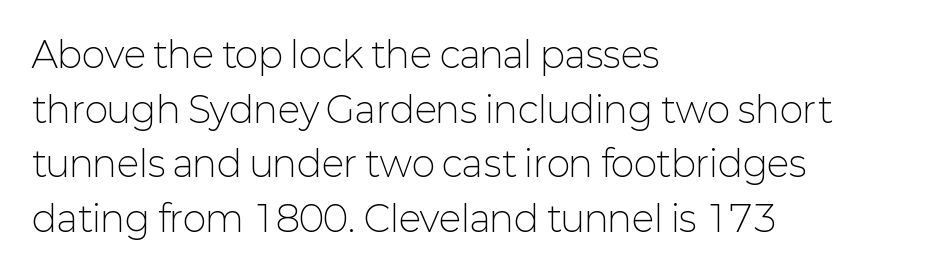
The passage shown is typed in a proportional face where columns would drift. Posture: upright roman. Check where the strokes stop: nothing finishes them off — pure sans. Tracking value appears to be zero — textbook default spacing. Lines of text with bare space underneath. Summary of weight: not heavy and not bold.
